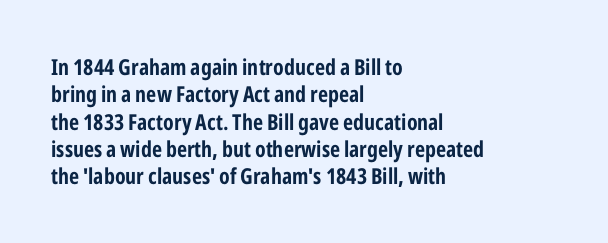
Q: Is the text bold? A: Yes.
Q: Is the text italic (slanted)? A: No, it is upright.
Q: Is the text underlined? A: No.
Q: How is the paragraph aligned? A: Left-aligned.
Q: Is the spacing between letters normal or unusually wide? A: Normal.
